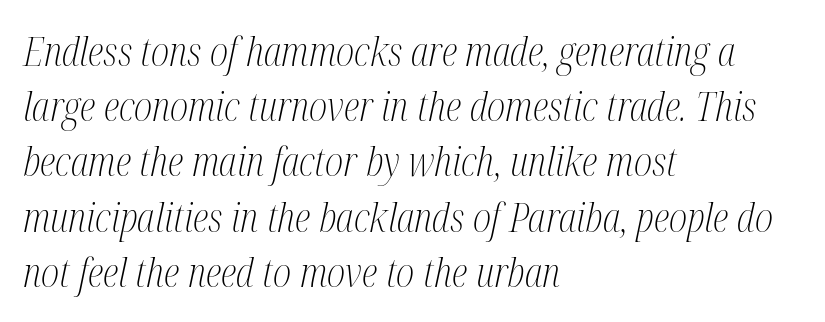
Q: Is the text bold? A: No.
Q: Is the text italic (slanted)? A: Yes, it leans right by about 12 degrees.
Q: Is the typeface a serif or a sans-serif typeface? A: Serif.
Q: Is the text underlined? A: No.
Q: How is the paragraph aligned? A: Left-aligned.
Q: Is the spacing between letters normal or unusually wide? A: Normal.
Q: Is the spacing between lines tight, normal or loose? A: Normal.
Q: Width (condensed, normal, or wide)? A: Condensed.
Q: Stroke contrast? A: Medium.
Q: x-height? A: Medium.
Q: Monospaced? A: No.
